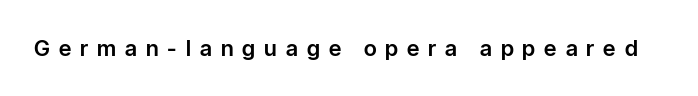
Every character sits straight up, as roman type does. Words float on clear page, feet unadorned. Characters follow at a spacing far wider than the type designer built in.
